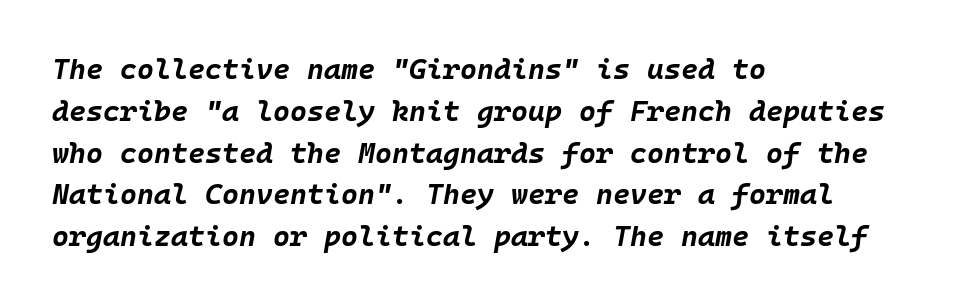
The passage shown is typed in a monospace face where columns stay perfectly aligned. Students, this is bold: see how much ink each stroke carries. The line texture is even and compact thanks to regular tracking. You can tell it's italic because the verticals aren't actually vertical. The passage shown stacks its lines at a standard gap.
